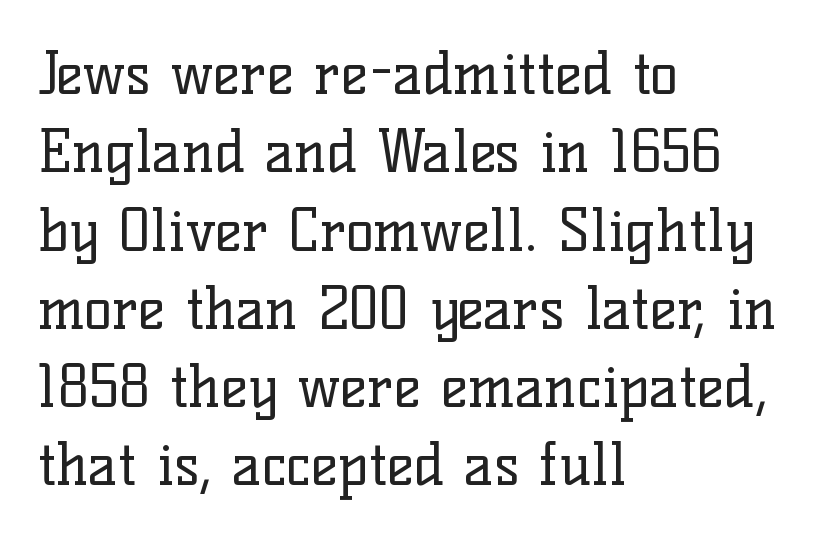
The image shows 58 px regular-weight serif type, upright; set left-aligned, normal line spacing (1.35x), normal letter spacing, not underlined; low stroke contrast and a medium x-height.
